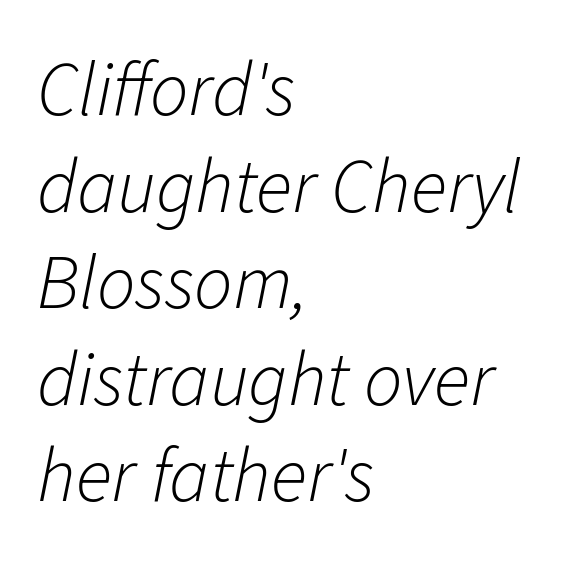
{"italic": "yes", "lean": "right", "slant_degrees": 11, "bold": "no", "weight": "light", "width": "normal", "stroke_contrast": "low", "x_height": "medium", "monospaced": "no", "underline": "no", "align": "left", "line_spacing": "normal", "line_spacing_ratio": 1.27, "letter_spacing": "normal", "letter_spacing_em": 0.0, "glyph_px": 76}
